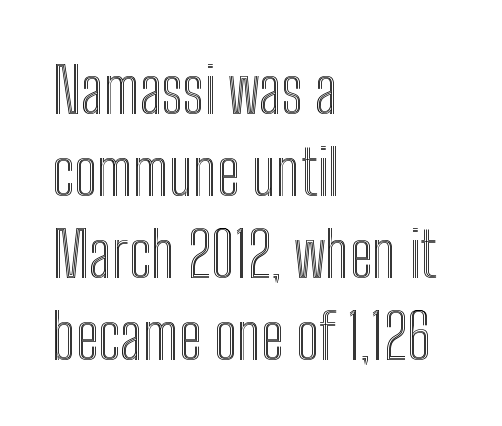
The image shows 62 px condensed type, upright; set left-aligned, normal line spacing (1.32x), normal letter spacing, not underlined; a medium x-height.
